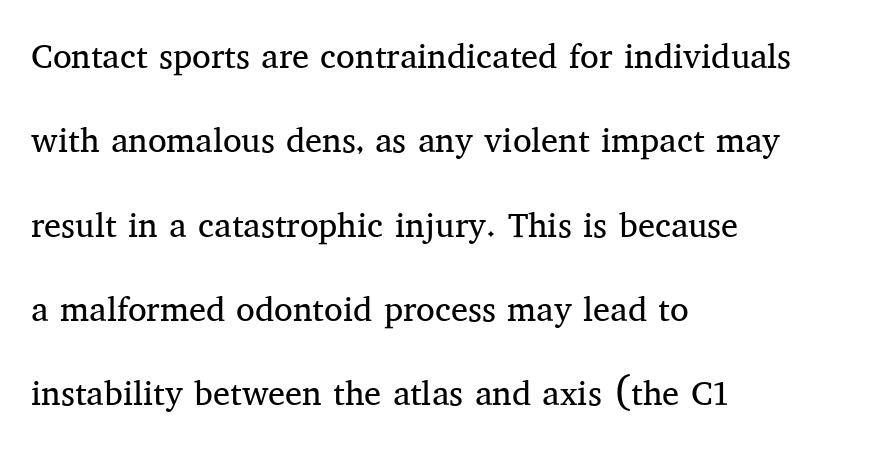
These lines are rendered in a variable-pitch font. Any mark beneath the type? The region is blank. The characters are drawn with everyday or finer stroke widths. Regarding serifs, this sample has them. The letters sit at their default tracking, neither squeezed nor spread.
